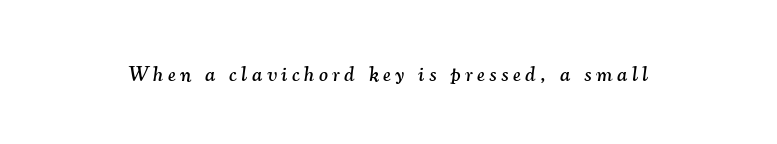
The image shows 21 px text type, italic (leaning right); set unusually wide letter spacing (+0.22 em), not underlined.
